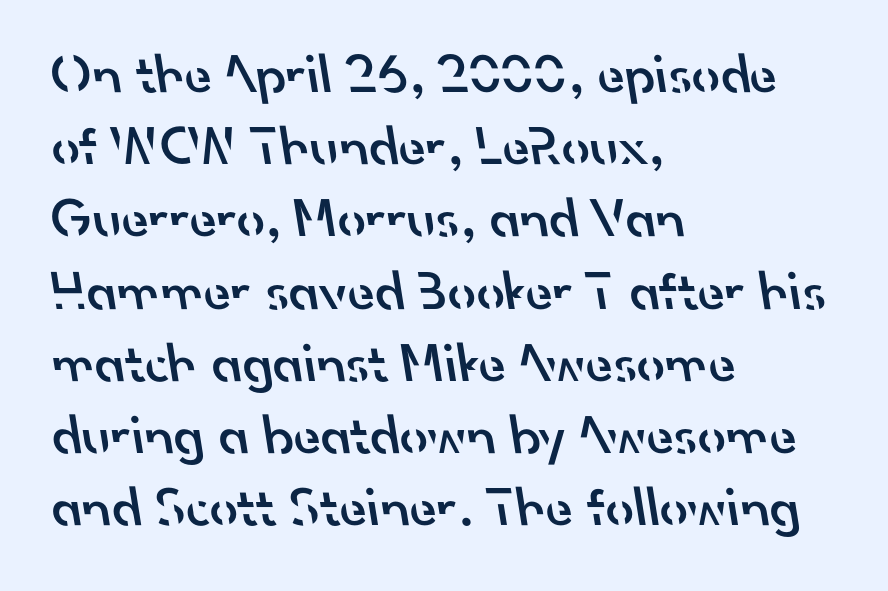
Check the space under the baseline: it is left empty. Character widths vary here, with narrow letters taking less room than wide ones. Visually the block forms a straight wall on the left and a jagged coastline on the right. Characters follow at the spacing the type designer built in.
